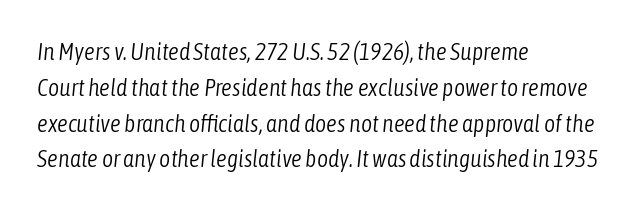
The image shows 24 px text type, italic (leaning right); set left-aligned, normal line spacing (1.49x), normal letter spacing, not underlined.
